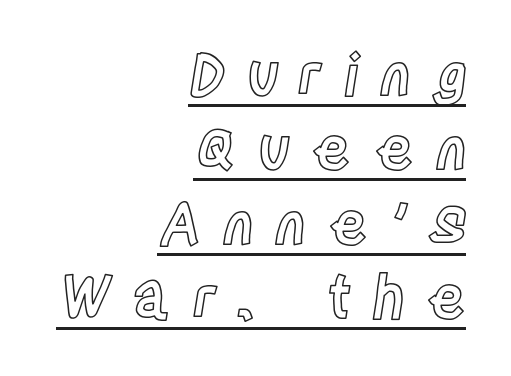
This rendering uses right alignment, leaving the left contour irregular. Short note: letters widely spaced. The rendering uses natural spacing where letterforms have individual widths. The passage shown stacks its lines at a standard gap. Decoration check: the copy is underlined.
